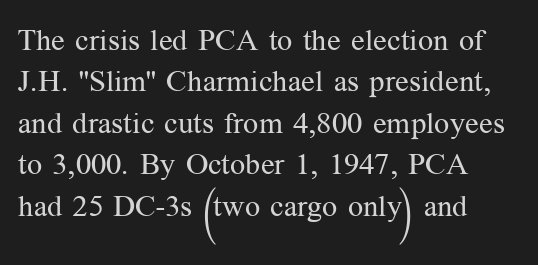
The image shows 30 px regular-weight serif type, upright; set left-aligned, normal line spacing (1.38x), normal letter spacing, not underlined; medium stroke contrast and a medium x-height.
